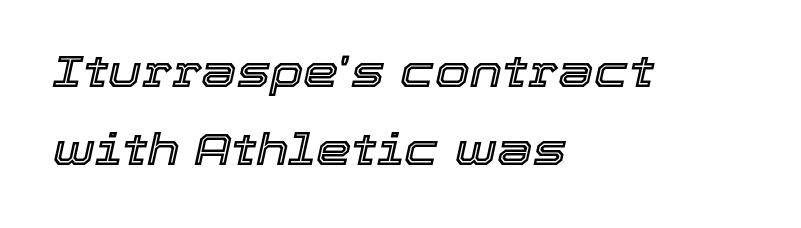
Q: Is the text italic (slanted)? A: Yes, it leans right by about 12 degrees.
Q: Is the text underlined? A: No.
Q: How is the paragraph aligned? A: Left-aligned.
Q: Is the spacing between letters normal or unusually wide? A: Normal.
Q: Width (condensed, normal, or wide)? A: Normal.
Q: x-height? A: Medium.
Q: Monospaced? A: No.
